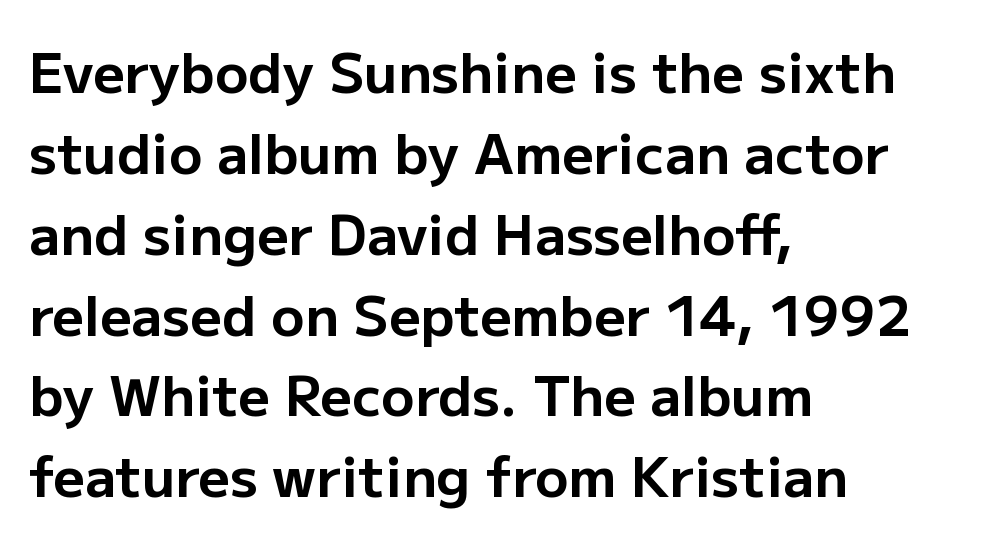
The image shows 55 px bold sans-serif type, upright; set left-aligned, normal line spacing (1.47x), normal letter spacing, not underlined; low stroke contrast and a medium x-height.
